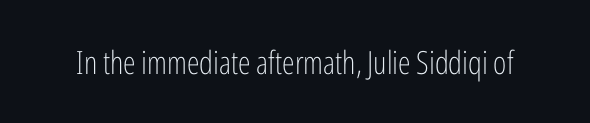
Q: Is the text bold? A: No.
Q: Is the text italic (slanted)? A: No, it is upright.
Q: Is the typeface a serif or a sans-serif typeface? A: Sans-serif.
Q: Is the text underlined? A: No.
Q: Is the spacing between letters normal or unusually wide? A: Normal.
Q: Width (condensed, normal, or wide)? A: Condensed.
Q: Stroke contrast? A: Low.
Q: x-height? A: Medium.
Q: Monospaced? A: No.
